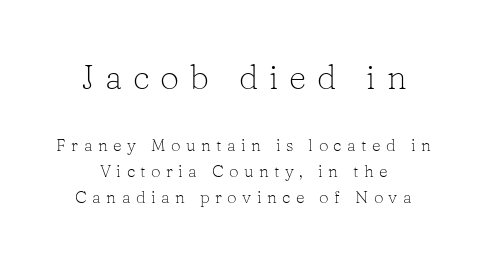
Normally led — the rows are evenly, conventionally spaced. Are there feet on the stems? There are — it's a serif. Ascenders rise straight up at ninety degrees. The tracking reads as deliberately expanded to a designer's eye. Caption: multi-line text, centered on the measure.
